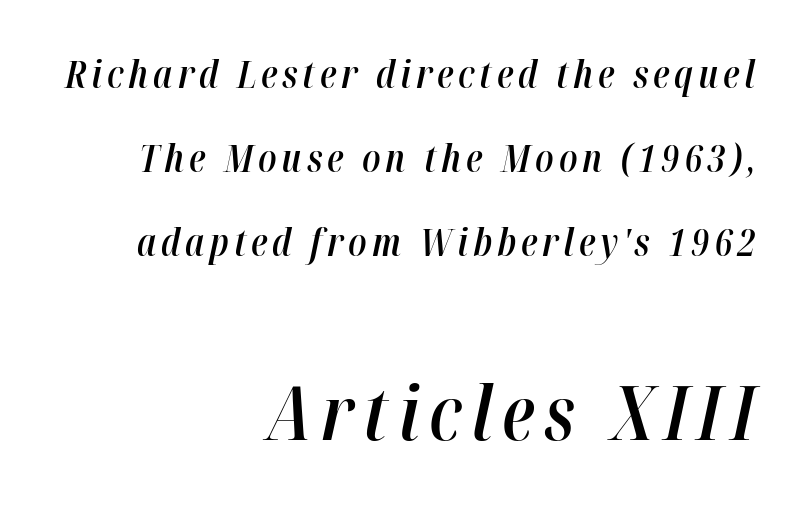
Q: Is the text bold? A: Semi-bold.
Q: Is the text italic (slanted)? A: Yes, it leans right by about 12 degrees.
Q: Is the text underlined? A: No.
Q: How is the paragraph aligned? A: Right-aligned.
Q: Is the spacing between lines tight, normal or loose? A: Loose.
Q: Which block of text is set in a larger size, the first (top) or the second (bottom)? A: The second (bottom) one.
Q: Width (condensed, normal, or wide)? A: Condensed.
Q: Stroke contrast? A: High.
Q: x-height? A: Medium.
Q: Monospaced? A: No.
